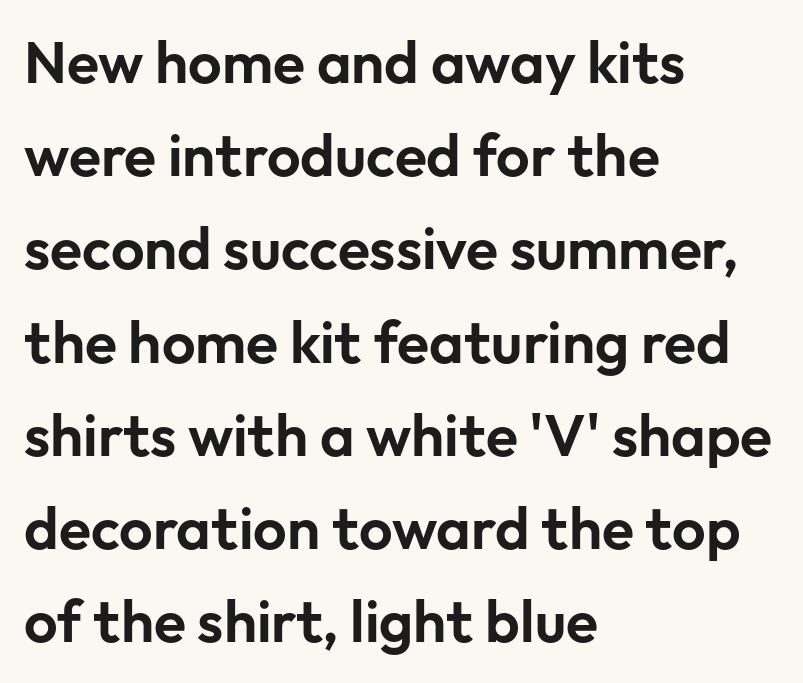
The image shows 59 px sans-serif type, upright; set left-aligned, normal line spacing (1.58x), normal letter spacing, not underlined; low stroke contrast and a medium x-height.
